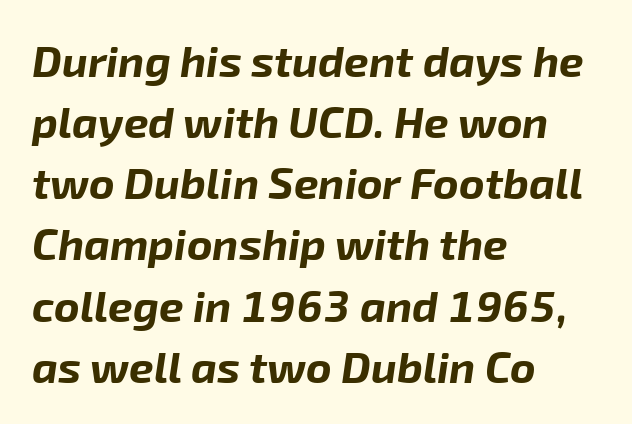
Q: Is the text bold? A: Yes.
Q: Is the text italic (slanted)? A: Yes, it leans right by about 8 degrees.
Q: Is the text underlined? A: No.
Q: How is the paragraph aligned? A: Left-aligned.
Q: Is the spacing between letters normal or unusually wide? A: Normal.
Q: Is the spacing between lines tight, normal or loose? A: Normal.
Q: Width (condensed, normal, or wide)? A: Normal.
Q: Stroke contrast? A: Low.
Q: x-height? A: Medium.
Q: Monospaced? A: No.
